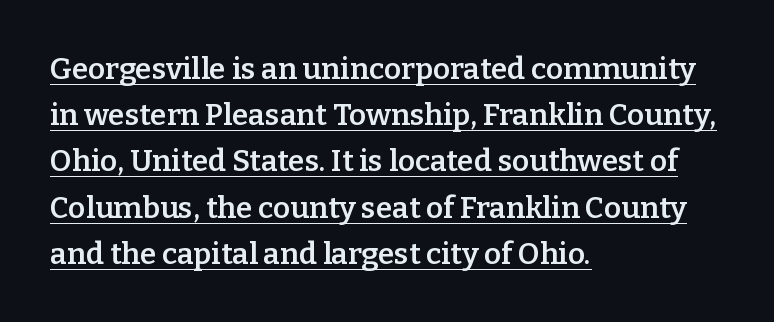
{"serif": "yes", "italic": "no", "bold": "semi", "weight": "semibold", "width": "normal", "stroke_contrast": "low", "x_height": "medium", "monospaced": "no", "underline": "yes", "align": "left", "line_spacing": "normal", "line_spacing_ratio": 1.54, "letter_spacing": "normal", "letter_spacing_em": 0.0, "glyph_px": 30}
